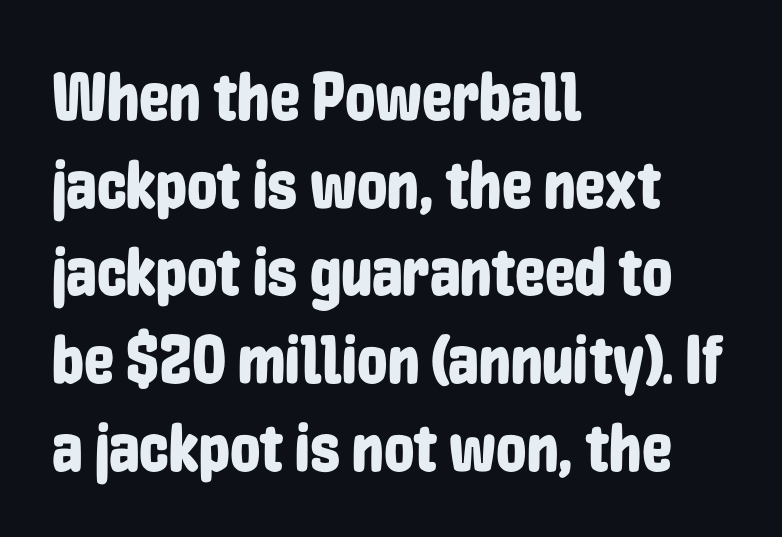
{"serif": "no", "italic": "no", "width": "condensed", "stroke_contrast": "low", "x_height": "medium", "monospaced": "no", "underline": "no", "align": "left", "line_spacing": "normal", "line_spacing_ratio": 1.29, "letter_spacing": "normal", "letter_spacing_em": 0.0, "glyph_px": 68}
